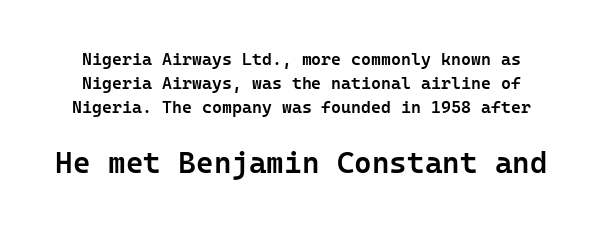
In terms of weight, the rendering is demibold, just under bold. Reading top to bottom, the characters get bigger at the block break. The designer left line spacing at the default. The axis of the letterforms is exactly vertical. The string is rendered with underlining switched off. The horizontal fit of the characters is conventional and even.
